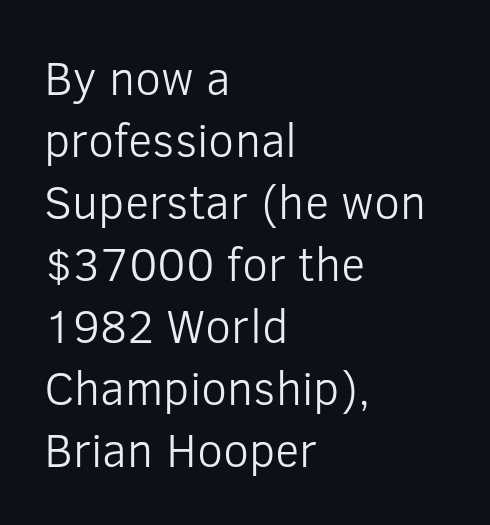
Q: Is the text bold? A: No.
Q: Is the text italic (slanted)? A: No, it is upright.
Q: Is the typeface a serif or a sans-serif typeface? A: Sans-serif.
Q: Is the text underlined? A: No.
Q: How is the paragraph aligned? A: Left-aligned.
Q: Is the spacing between letters normal or unusually wide? A: Normal.
Q: Is the spacing between lines tight, normal or loose? A: Normal.
Q: Width (condensed, normal, or wide)? A: Normal.
Q: Stroke contrast? A: Low.
Q: x-height? A: Medium.
Q: Monospaced? A: No.
